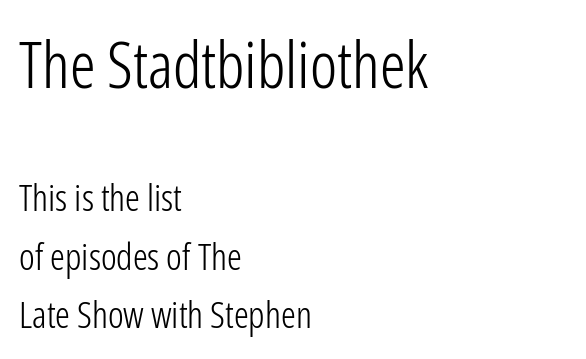
Q: Is the text bold? A: No.
Q: Is the text italic (slanted)? A: No, it is upright.
Q: Is the typeface a serif or a sans-serif typeface? A: Sans-serif.
Q: Is the text underlined? A: No.
Q: How is the paragraph aligned? A: Left-aligned.
Q: Is the spacing between letters normal or unusually wide? A: Normal.
Q: Is the spacing between lines tight, normal or loose? A: Normal.
Q: Which block of text is set in a larger size, the first (top) or the second (bottom)? A: The first (top) one.
Q: Width (condensed, normal, or wide)? A: Condensed.
Q: Stroke contrast? A: Low.
Q: x-height? A: Medium.
Q: Monospaced? A: No.
